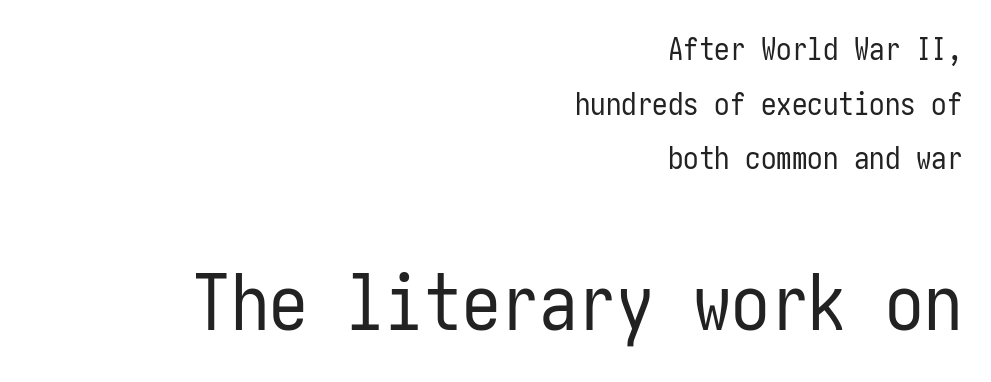
{"serif": "no", "italic": "no", "bold": "no", "weight": "regular", "width": "condensed", "stroke_contrast": "low", "x_height": "medium", "underline": "no", "align": "right", "line_spacing_ratio": 1.76, "letter_spacing": "normal", "letter_spacing_em": 0.0, "larger_block": "second", "size_ratio": 2.48, "glyph_px": 77}
